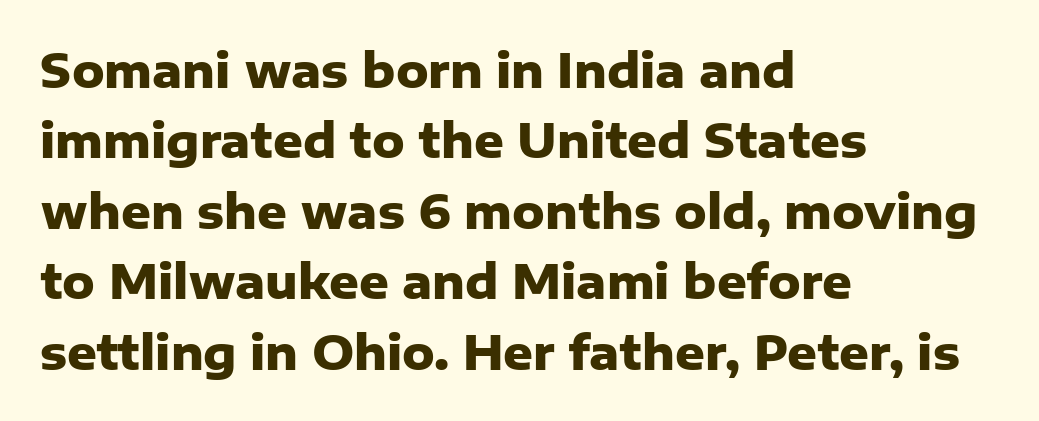
The image shows 46 px heavy sans-serif type, upright; set left-aligned, normal line spacing (1.53x), normal letter spacing, not underlined; low stroke contrast and a medium x-height.
